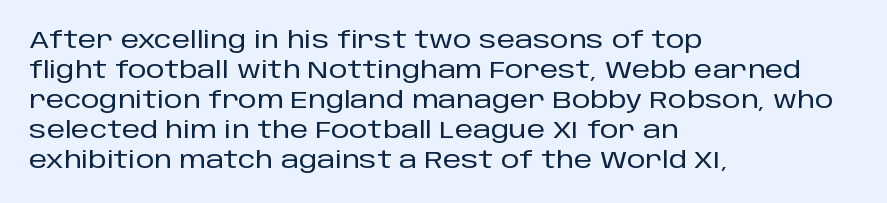
{"italic": "no", "underline": "no", "align": "left", "line_spacing": "normal", "line_spacing_ratio": 1.3, "letter_spacing": "normal", "letter_spacing_em": 0.0, "glyph_px": 23}
